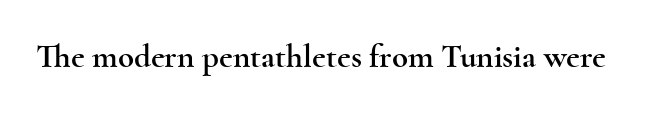
The image shows 33 px wide serif type, upright; set normal letter spacing, not underlined; a small x-height.
